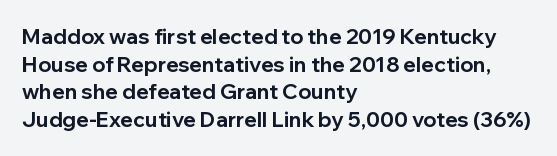
Q: Is the text bold? A: Yes.
Q: Is the text italic (slanted)? A: No, it is upright.
Q: Is the text underlined? A: No.
Q: How is the paragraph aligned? A: Left-aligned.
Q: Is the spacing between letters normal or unusually wide? A: Normal.
Q: Is the spacing between lines tight, normal or loose? A: Normal.
